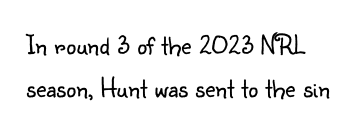
The glyphs in this specimen are sans serif. Vertical strokes here are truly vertical. The rendering keeps characters at their native spacing. The ragged edge is on the right, which tells us the setting is flush left.
